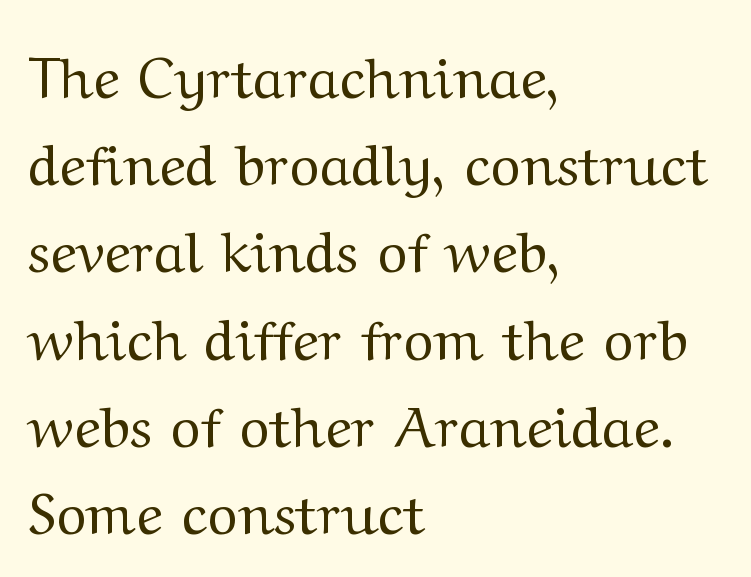
{"serif": "yes", "italic": "no", "bold": "no", "weight": "regular", "width": "wide", "stroke_contrast": "medium", "x_height": "medium", "monospaced": "no", "underline": "no", "align": "left", "line_spacing": "normal", "line_spacing_ratio": 1.53, "letter_spacing": "normal", "letter_spacing_em": 0.0, "glyph_px": 57}
